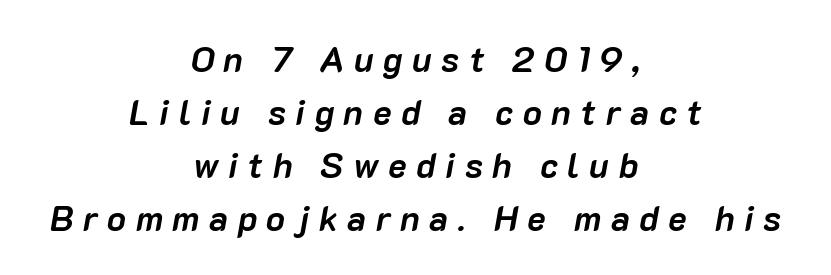
Designer's note — italics engaged. Typeset on center — no edge is straight. The lines sit at an ordinary, default distance from one another. Proportional: the letters do not fall into vertical columns. The letters are bold, with thick, heavy strokes.
